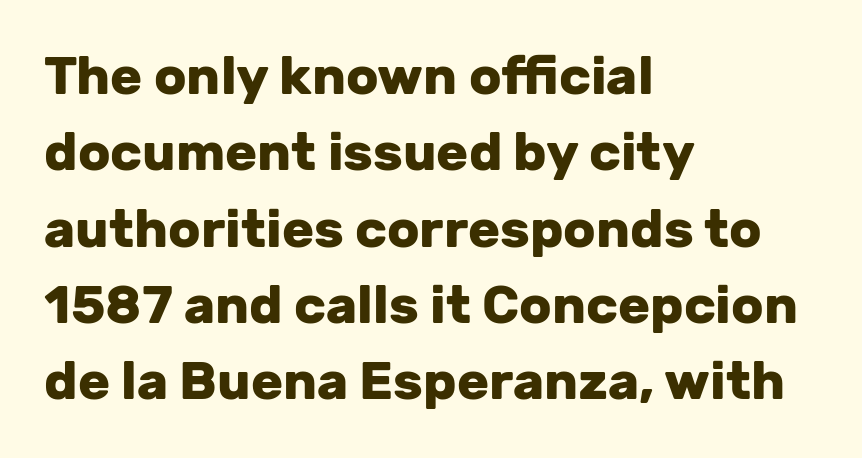
Normally led — the rows are evenly, conventionally spaced. These lines are composed in type without serifs. Default kerning and tracking; the words read as compact shapes. Descenders are the only things crossing below the line. You'd pick this weight for a headline — it's a proper bold. Leftover space on each line is placed entirely after the last word.
